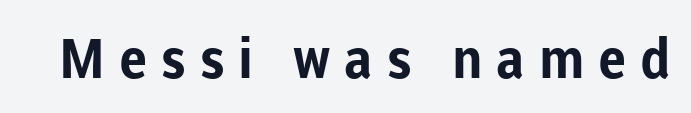
{"serif": "no", "italic": "no", "bold": "yes", "weight": "bold", "width": "normal", "stroke_contrast": "low", "x_height": "medium", "monospaced": "no", "underline": "no", "letter_spacing": "wide", "letter_spacing_em": 0.25, "glyph_px": 55}
